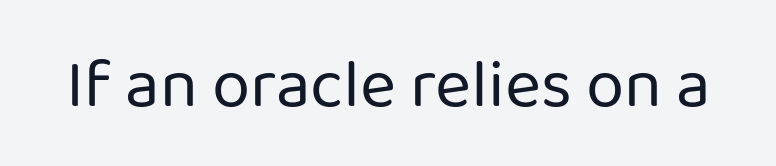
{"serif": "no", "italic": "no", "bold": "no", "weight": "regular", "width": "normal", "stroke_contrast": "low", "x_height": "medium", "monospaced": "no", "underline": "no", "letter_spacing": "normal", "letter_spacing_em": 0.0, "glyph_px": 69}
